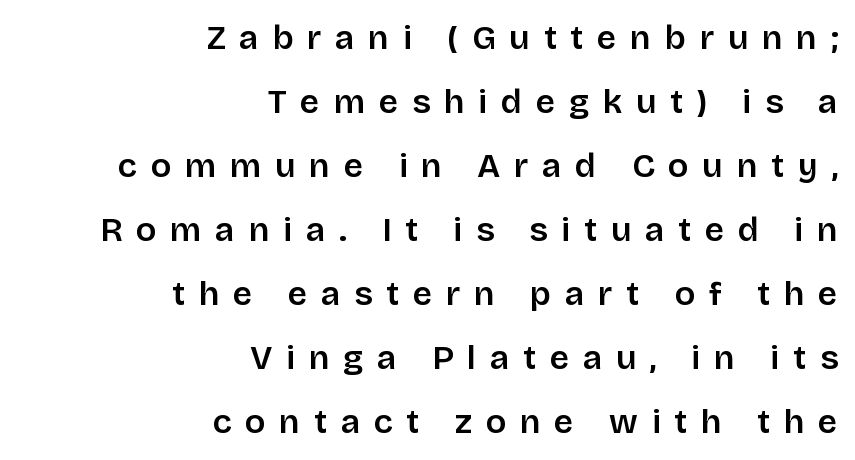
The image shows 34 px semibold sans-serif type, upright; set right-aligned, line spacing 1.88x, unusually wide letter spacing (+0.4 em), not underlined; low stroke contrast and a large x-height.
